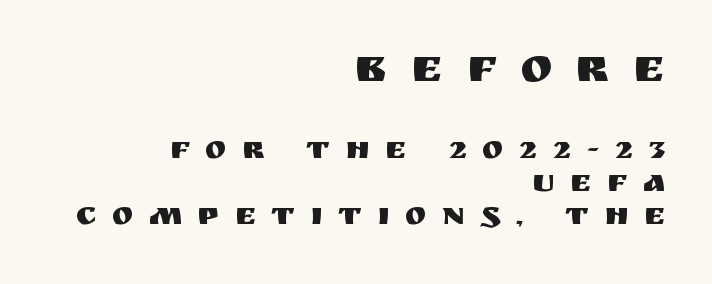
{"serif": "no", "italic": "no", "width": "normal", "stroke_contrast": "medium", "x_height": "large", "monospaced": "no", "underline": "no", "align": "right", "line_spacing": "tight", "line_spacing_ratio": 1.03, "letter_spacing": "wide", "letter_spacing_em": 0.49, "larger_block": "first", "size_ratio": 1.5, "glyph_px": 48}
